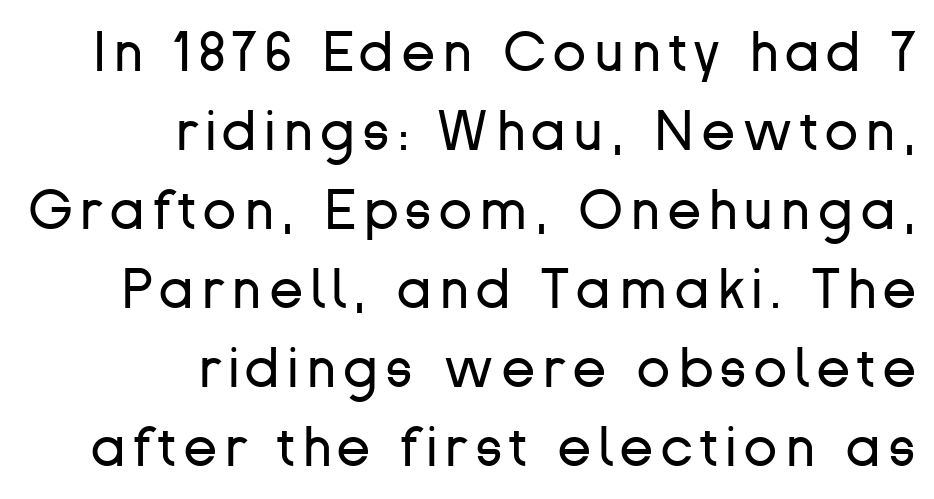
Q: Is the text bold? A: No.
Q: Is the text italic (slanted)? A: No, it is upright.
Q: Is the typeface a serif or a sans-serif typeface? A: Sans-serif.
Q: Is the text underlined? A: No.
Q: How is the paragraph aligned? A: Right-aligned.
Q: Is the spacing between lines tight, normal or loose? A: Normal.
Q: Width (condensed, normal, or wide)? A: Normal.
Q: Stroke contrast? A: Low.
Q: x-height? A: Medium.
Q: Monospaced? A: No.
